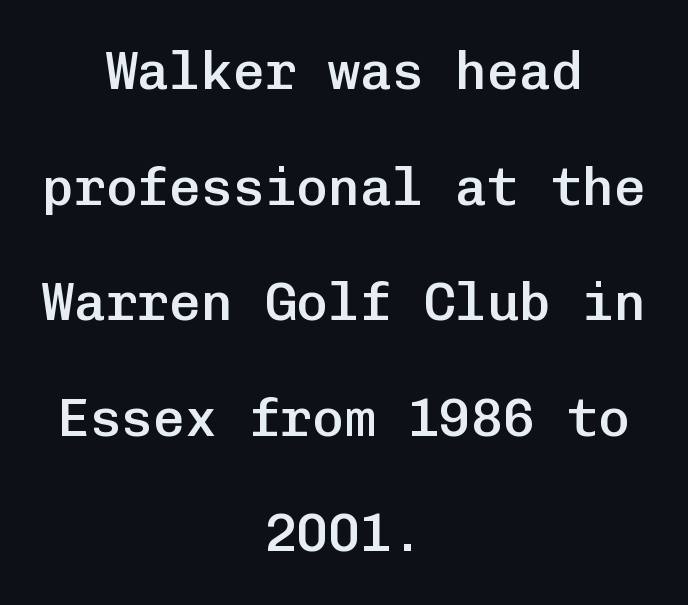
Does the lettering tilt? It doesn't — this is upright. The tracking reads as untouched default to a designer's eye. Each line is balanced around a shared central axis. The designer dialed line spacing up above the default. No word sits above an underline. This sample uses a sans-serif face.
